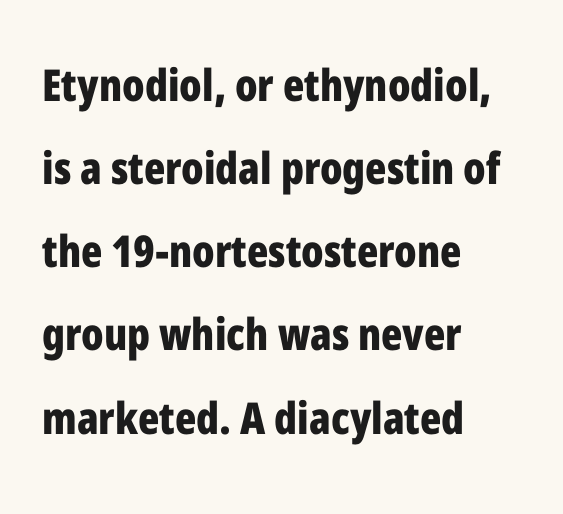
Q: Is the text bold? A: Yes.
Q: Is the text italic (slanted)? A: No, it is upright.
Q: Is the typeface a serif or a sans-serif typeface? A: Sans-serif.
Q: Is the text underlined? A: No.
Q: How is the paragraph aligned? A: Left-aligned.
Q: Is the spacing between letters normal or unusually wide? A: Normal.
Q: Width (condensed, normal, or wide)? A: Condensed.
Q: Stroke contrast? A: Low.
Q: x-height? A: Medium.
Q: Monospaced? A: No.
